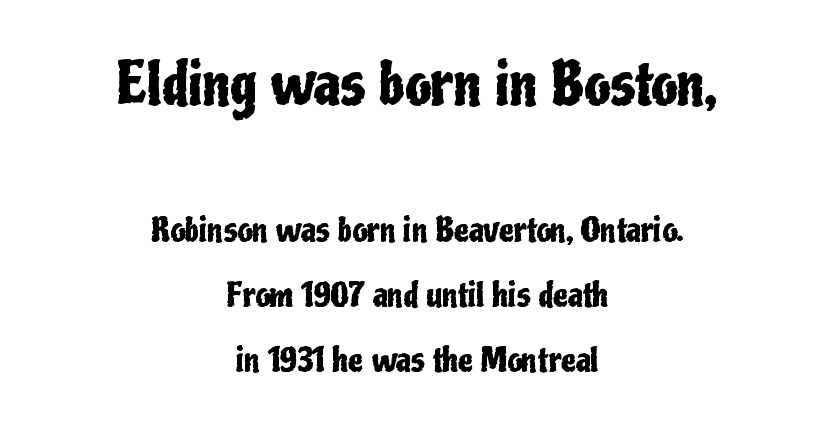
{"serif": "no", "italic": "no", "width": "condensed", "stroke_contrast": "low", "x_height": "medium", "monospaced": "no", "underline": "no", "align": "center", "line_spacing": "loose", "line_spacing_ratio": 1.97, "letter_spacing": "normal", "letter_spacing_em": 0.0, "larger_block": "first", "size_ratio": 1.76, "glyph_px": 58}
